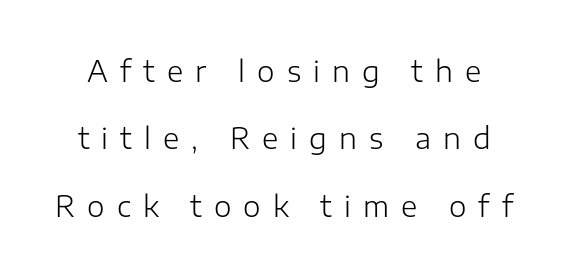
{"serif": "no", "italic": "no", "bold": "no", "weight": "light", "width": "normal", "stroke_contrast": "low", "x_height": "medium", "monospaced": "no", "underline": "no", "line_spacing": "loose", "line_spacing_ratio": 2.41, "letter_spacing": "wide", "letter_spacing_em": 0.43, "glyph_px": 28}
